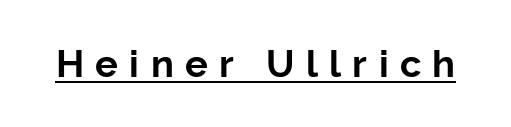
Students, this is bold: see how much ink each stroke carries. The letters are spread apart with noticeably loose tracking. Examine the stroke ends and you'll find no serifs. Designer's note — italics off, roman on. Each letter keeps its own natural width here, so spacing adapts to shape.
